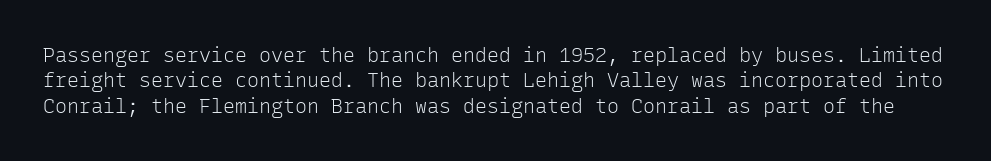
Q: Is the text bold? A: No.
Q: Is the text italic (slanted)? A: No, it is upright.
Q: Is the text underlined? A: No.
Q: Is the spacing between letters normal or unusually wide? A: Normal.
Q: Is the spacing between lines tight, normal or loose? A: Normal.
